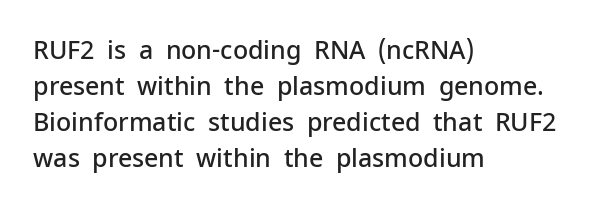
{"italic": "no", "bold": "semi", "underline": "no", "align": "left", "line_spacing": "normal", "line_spacing_ratio": 1.44, "letter_spacing": "normal", "letter_spacing_em": 0.0, "glyph_px": 25}
